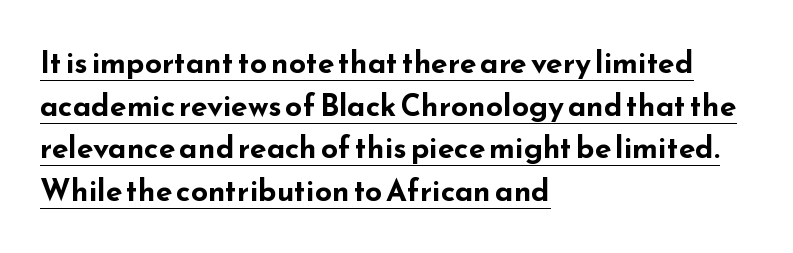
Q: Is the text bold? A: Yes.
Q: Is the text italic (slanted)? A: No, it is upright.
Q: Is the typeface a serif or a sans-serif typeface? A: Sans-serif.
Q: Is the text underlined? A: Yes.
Q: How is the paragraph aligned? A: Left-aligned.
Q: Is the spacing between letters normal or unusually wide? A: Normal.
Q: Is the spacing between lines tight, normal or loose? A: Normal.
Q: Width (condensed, normal, or wide)? A: Wide.
Q: Stroke contrast? A: Low.
Q: x-height? A: Small.
Q: Monospaced? A: No.
